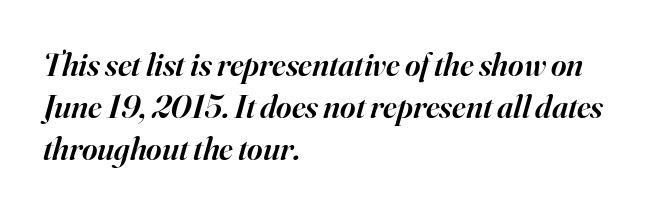
{"serif": "yes", "italic": "yes", "lean": "right", "slant_degrees": 16, "bold": "semi", "weight": "semibold", "width": "normal", "stroke_contrast": "high", "x_height": "small", "monospaced": "no", "underline": "no", "align": "left", "line_spacing": "normal", "line_spacing_ratio": 1.27, "letter_spacing": "normal", "letter_spacing_em": 0.0, "glyph_px": 33}
